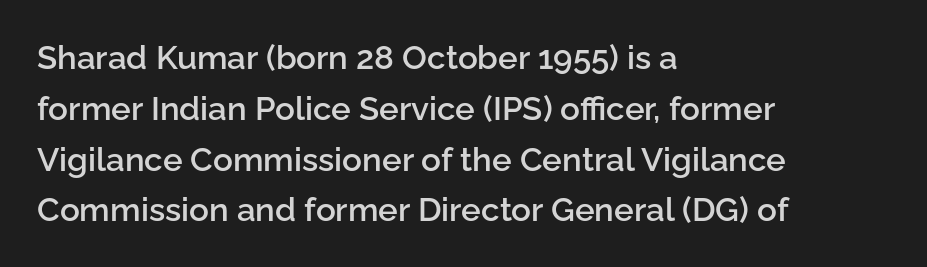
Varying glyph widths throughout — classic text-font behaviour. These lines sit exactly where default settings would place them. You can tell it's not italic because the verticals are truly vertical. The face used here is rendered with its standard letterfit. Each glyph is drawn with semibold strokes, heavier than normal yet not fully bold.
